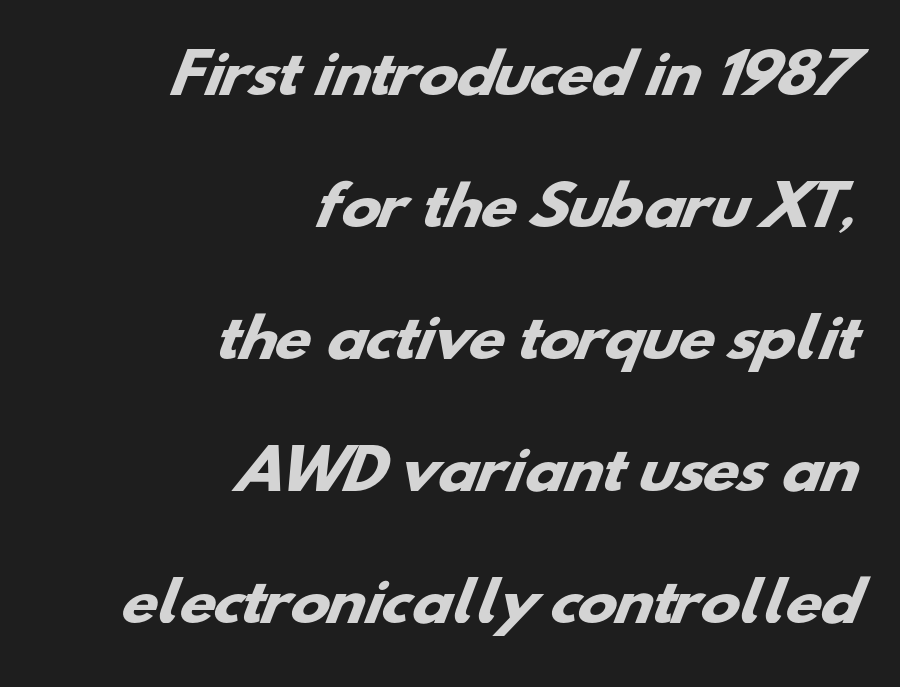
The image shows 53 px heavy, wide sans-serif type; set right-aligned, loose line spacing (2.49x), normal letter spacing, not underlined; low stroke contrast and a small x-height.
